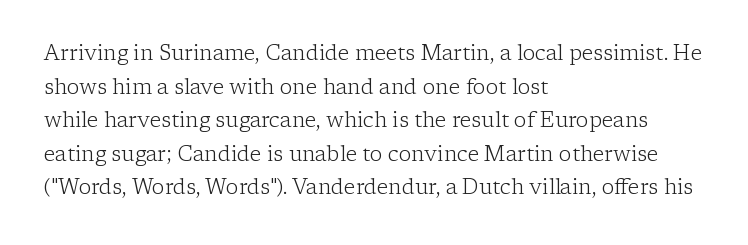
{"italic": "no", "bold": "no", "underline": "no", "align": "left", "line_spacing": "normal", "line_spacing_ratio": 1.6, "letter_spacing": "normal", "letter_spacing_em": 0.0, "glyph_px": 21}
